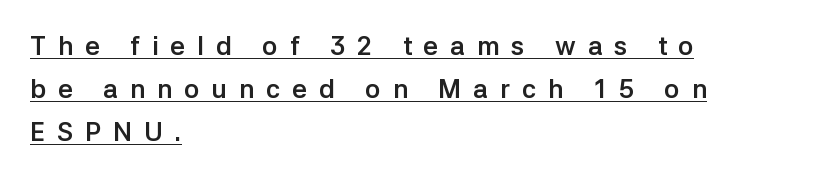
Q: Is the text bold? A: Yes.
Q: Is the text italic (slanted)? A: No, it is upright.
Q: Is the text underlined? A: Yes.
Q: How is the paragraph aligned? A: Left-aligned.
Q: Is the spacing between letters normal or unusually wide? A: Unusually wide.
Q: Is the spacing between lines tight, normal or loose? A: Normal.
